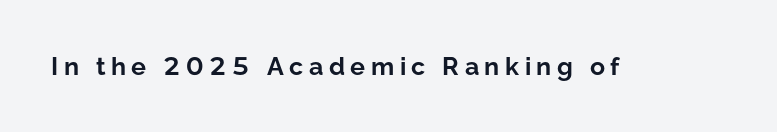
When letters stand straight like this, we call the style roman or upright. Descender tails drop into unmarked territory. Display-style spreading of the glyphs; the letterfit is very open. Summary of weight: heavy, a full bold.
